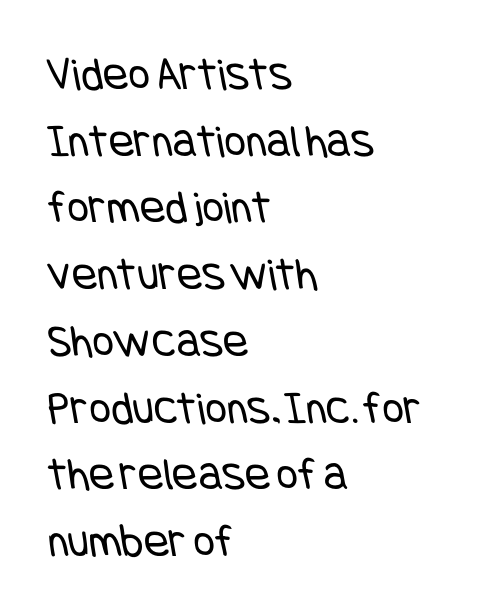
Q: Is the text bold? A: No.
Q: Is the typeface a serif or a sans-serif typeface? A: Sans-serif.
Q: Is the text underlined? A: No.
Q: How is the paragraph aligned? A: Left-aligned.
Q: Is the spacing between letters normal or unusually wide? A: Normal.
Q: Is the spacing between lines tight, normal or loose? A: Normal.
Q: Width (condensed, normal, or wide)? A: Condensed.
Q: Stroke contrast? A: Low.
Q: x-height? A: Large.
